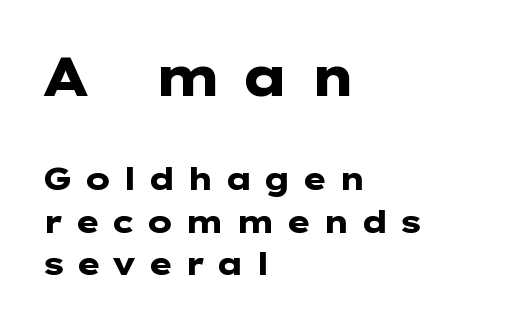
Q: Is the text bold? A: Yes.
Q: Is the text italic (slanted)? A: No, it is upright.
Q: Is the typeface a serif or a sans-serif typeface? A: Sans-serif.
Q: Is the text underlined? A: No.
Q: How is the paragraph aligned? A: Left-aligned.
Q: Is the spacing between letters normal or unusually wide? A: Unusually wide.
Q: Is the spacing between lines tight, normal or loose? A: Normal.
Q: Which block of text is set in a larger size, the first (top) or the second (bottom)? A: The first (top) one.
Q: Width (condensed, normal, or wide)? A: Wide.
Q: Stroke contrast? A: Low.
Q: x-height? A: Medium.
Q: Monospaced? A: No.
